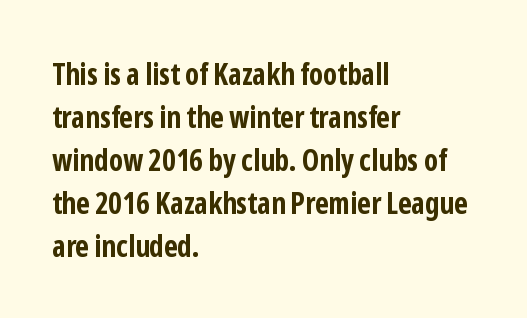
{"serif": "no", "italic": "no", "bold": "yes", "weight": "bold", "width": "condensed", "stroke_contrast": "low", "x_height": "medium", "monospaced": "no", "underline": "no", "align": "left", "line_spacing": "normal", "line_spacing_ratio": 1.43, "letter_spacing": "normal", "letter_spacing_em": 0.0, "glyph_px": 30}
